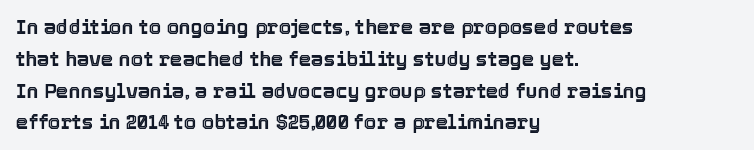
Q: Is the text italic (slanted)? A: No, it is upright.
Q: Is the text underlined? A: No.
Q: How is the paragraph aligned? A: Left-aligned.
Q: Is the spacing between letters normal or unusually wide? A: Normal.
Q: Is the spacing between lines tight, normal or loose? A: Normal.
